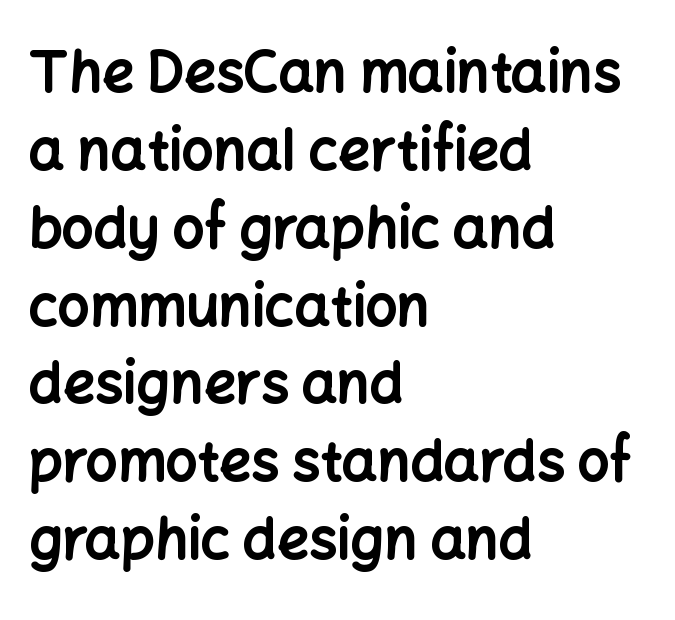
The image shows 56 px bold sans-serif type, upright; set left-aligned, normal line spacing (1.39x), normal letter spacing, not underlined; low stroke contrast and a medium x-height.
